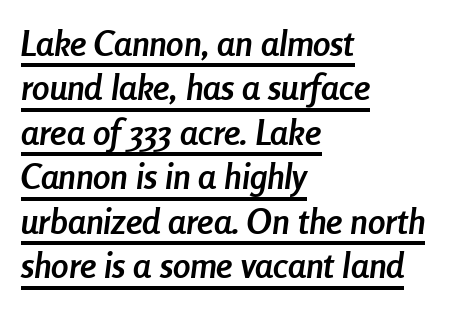
Q: Is the text bold? A: Yes.
Q: Is the text italic (slanted)? A: Yes, it leans right by about 8 degrees.
Q: Is the text underlined? A: Yes.
Q: How is the paragraph aligned? A: Left-aligned.
Q: Is the spacing between letters normal or unusually wide? A: Normal.
Q: Is the spacing between lines tight, normal or loose? A: Normal.
Q: Width (condensed, normal, or wide)? A: Condensed.
Q: Stroke contrast? A: Low.
Q: x-height? A: Medium.
Q: Monospaced? A: No.
